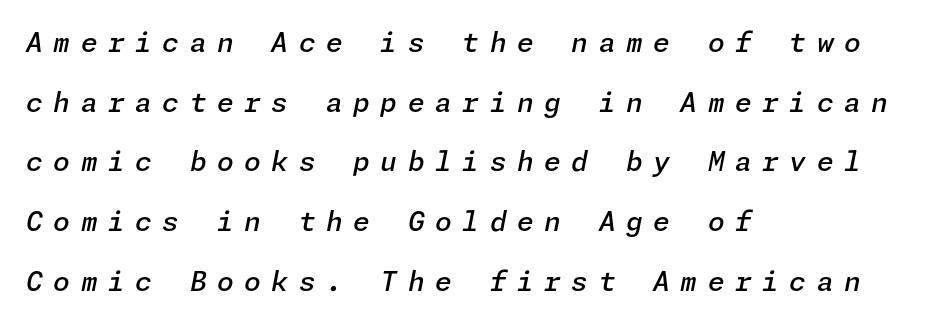
{"italic": "yes", "lean": "right", "slant_degrees": 11, "bold": "semi", "underline": "no", "align": "left", "line_spacing": "loose", "line_spacing_ratio": 2.21, "letter_spacing": "wide", "letter_spacing_em": 0.39, "glyph_px": 27}
